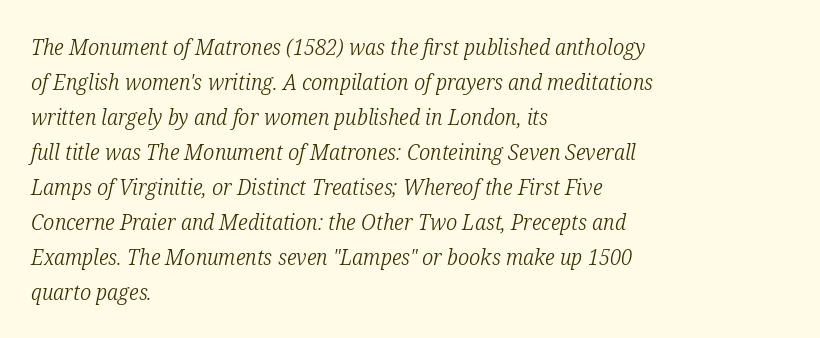
{"italic": "yes", "lean": "right", "slant_degrees": 12, "bold": "no", "underline": "no", "align": "left", "line_spacing": "normal", "line_spacing_ratio": 1.59, "letter_spacing": "normal", "letter_spacing_em": 0.0, "glyph_px": 22}
